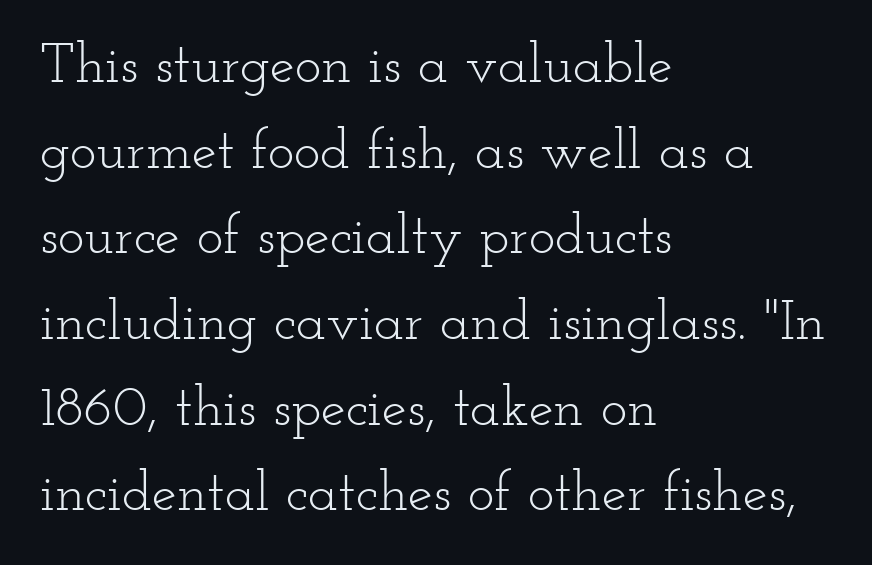
Q: Is the text bold? A: No.
Q: Is the text italic (slanted)? A: No, it is upright.
Q: Is the typeface a serif or a sans-serif typeface? A: Serif.
Q: Is the text underlined? A: No.
Q: How is the paragraph aligned? A: Left-aligned.
Q: Is the spacing between letters normal or unusually wide? A: Normal.
Q: Is the spacing between lines tight, normal or loose? A: Normal.
Q: Width (condensed, normal, or wide)? A: Wide.
Q: Stroke contrast? A: Low.
Q: x-height? A: Small.
Q: Monospaced? A: No.
